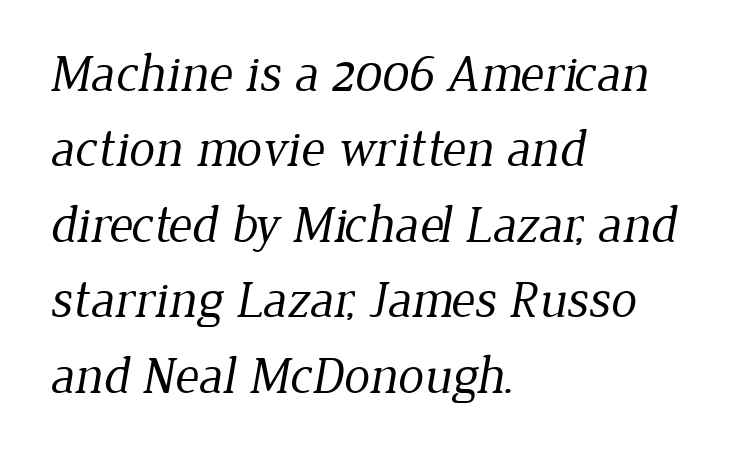
{"serif": "yes", "bold": "no", "weight": "regular", "width": "normal", "stroke_contrast": "low", "x_height": "medium", "monospaced": "no", "underline": "no", "align": "left", "line_spacing": "normal", "line_spacing_ratio": 1.45, "letter_spacing": "normal", "letter_spacing_em": 0.0, "glyph_px": 52}
